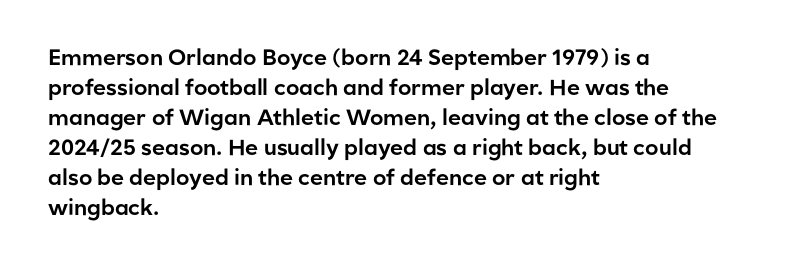
The image shows 22 px text type, upright; set left-aligned, normal line spacing (1.36x), normal letter spacing, not underlined.
